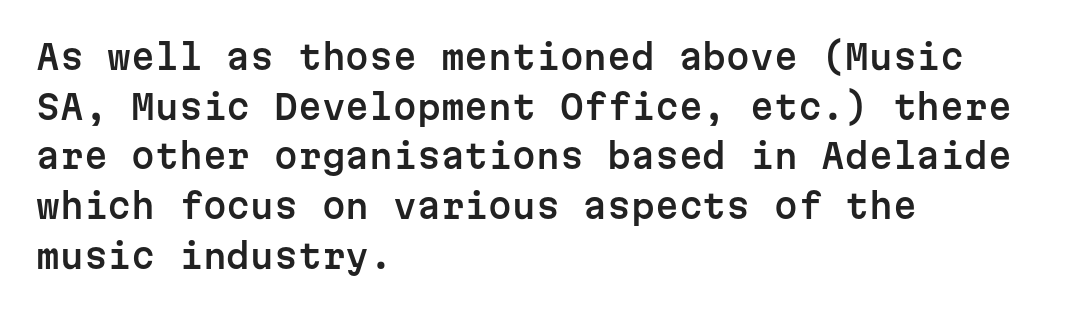
Q: Is the text italic (slanted)? A: No, it is upright.
Q: Is the typeface a serif or a sans-serif typeface? A: Sans-serif.
Q: Is the text underlined? A: No.
Q: How is the paragraph aligned? A: Left-aligned.
Q: Is the spacing between letters normal or unusually wide? A: Normal.
Q: Is the spacing between lines tight, normal or loose? A: Normal.
Q: Width (condensed, normal, or wide)? A: Normal.
Q: Stroke contrast? A: Low.
Q: x-height? A: Medium.
Q: Monospaced? A: Yes.
